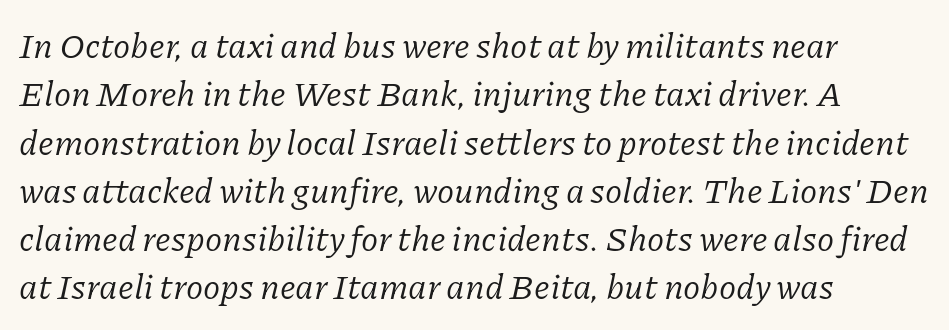
Q: Is the text bold? A: No.
Q: Is the text italic (slanted)? A: Yes, it leans right by about 11 degrees.
Q: Is the typeface a serif or a sans-serif typeface? A: Serif.
Q: Is the text underlined? A: No.
Q: How is the paragraph aligned? A: Left-aligned.
Q: Is the spacing between letters normal or unusually wide? A: Normal.
Q: Is the spacing between lines tight, normal or loose? A: Normal.
Q: Width (condensed, normal, or wide)? A: Normal.
Q: Stroke contrast? A: Low.
Q: x-height? A: Medium.
Q: Monospaced? A: No.
